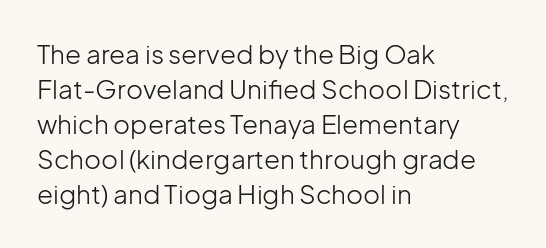
How are the letters spaced? Ordinarily, with no added tracking. Has an underline been added? It has not. Honestly, the row spacing looks completely unremarkable. The font is comparable to plain body text, perhaps lighter. Visually the block forms a straight wall on the left and a jagged coastline on the right.
